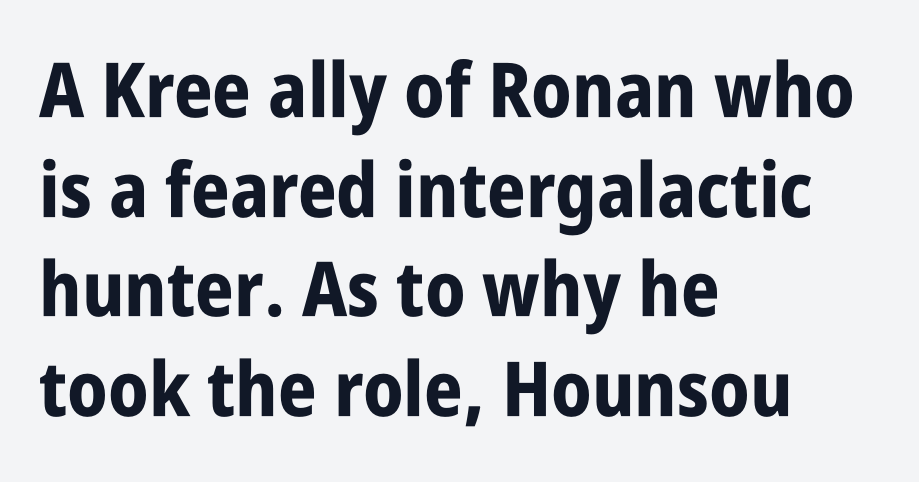
Vertical strokes here are truly vertical. The type is set solid horizontally, with unmodified tracking. Is the type bold? Yes — the strokes are clearly thick and heavy. I'd call this a sans setting — the letters go barefoot. You could not count columns in this text — the font is proportionally spaced.
